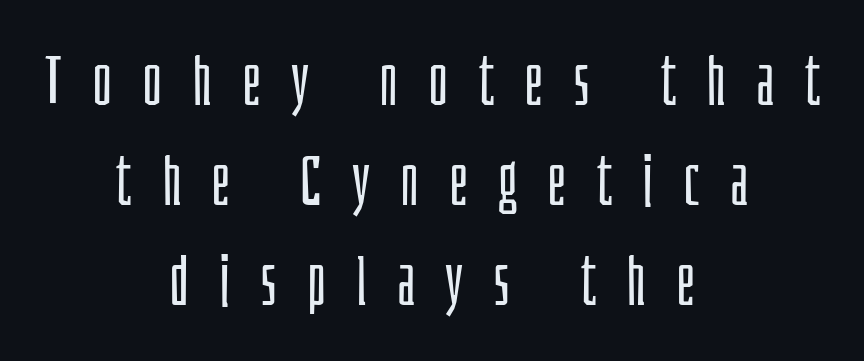
Q: Is the text bold? A: No.
Q: Is the text italic (slanted)? A: No, it is upright.
Q: Is the typeface a serif or a sans-serif typeface? A: Sans-serif.
Q: Is the text underlined? A: No.
Q: How is the paragraph aligned? A: Centered.
Q: Is the spacing between letters normal or unusually wide? A: Unusually wide.
Q: Is the spacing between lines tight, normal or loose? A: Normal.
Q: Width (condensed, normal, or wide)? A: Condensed.
Q: Stroke contrast? A: Low.
Q: x-height? A: Large.
Q: Monospaced? A: No.
